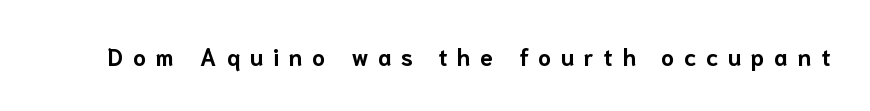
Q: Is the text bold? A: Yes.
Q: Is the text italic (slanted)? A: No, it is upright.
Q: Is the text underlined? A: No.
Q: Is the spacing between letters normal or unusually wide? A: Unusually wide.
